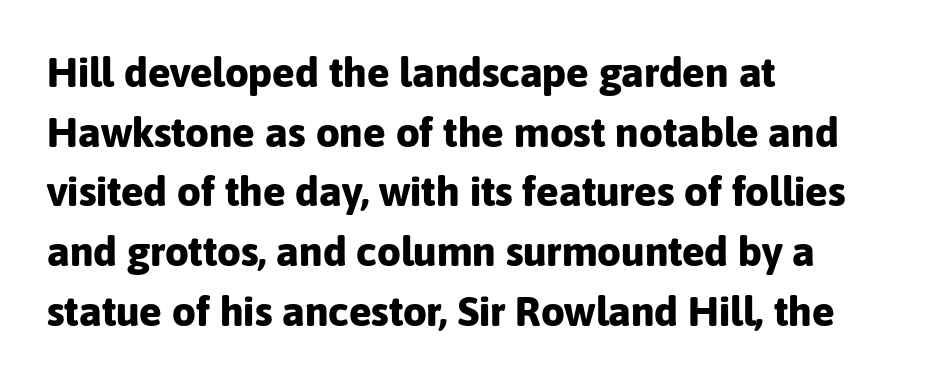
Q: Is the text bold? A: Yes.
Q: Is the text italic (slanted)? A: No, it is upright.
Q: Is the typeface a serif or a sans-serif typeface? A: Sans-serif.
Q: Is the text underlined? A: No.
Q: How is the paragraph aligned? A: Left-aligned.
Q: Is the spacing between letters normal or unusually wide? A: Normal.
Q: Is the spacing between lines tight, normal or loose? A: Normal.
Q: Width (condensed, normal, or wide)? A: Normal.
Q: Stroke contrast? A: Low.
Q: x-height? A: Medium.
Q: Monospaced? A: No.
